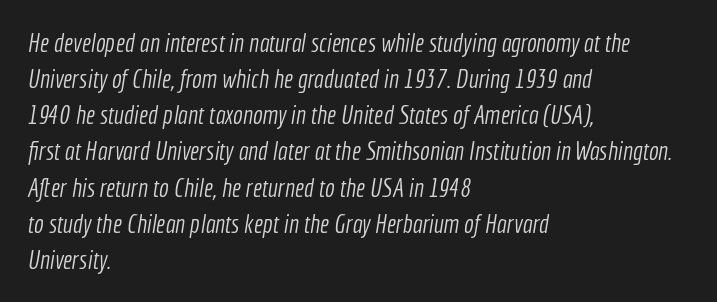
A normal amount of white space separates one row of letters from the next. Stems here are at most as thick as an everyday book face. A classic flush-left, rag-right setting is used for this passage. The zone under the glyphs is completely vacant.
